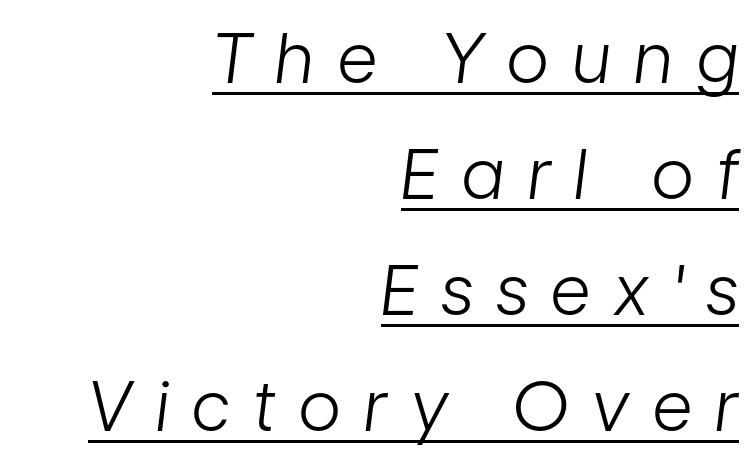
{"italic": "yes", "lean": "right", "slant_degrees": 7, "bold": "no", "weight": "light", "width": "condensed", "stroke_contrast": "low", "x_height": "medium", "monospaced": "no", "underline": "yes", "align": "right", "line_spacing": "normal", "line_spacing_ratio": 1.68, "letter_spacing": "wide", "letter_spacing_em": 0.35, "glyph_px": 69}
